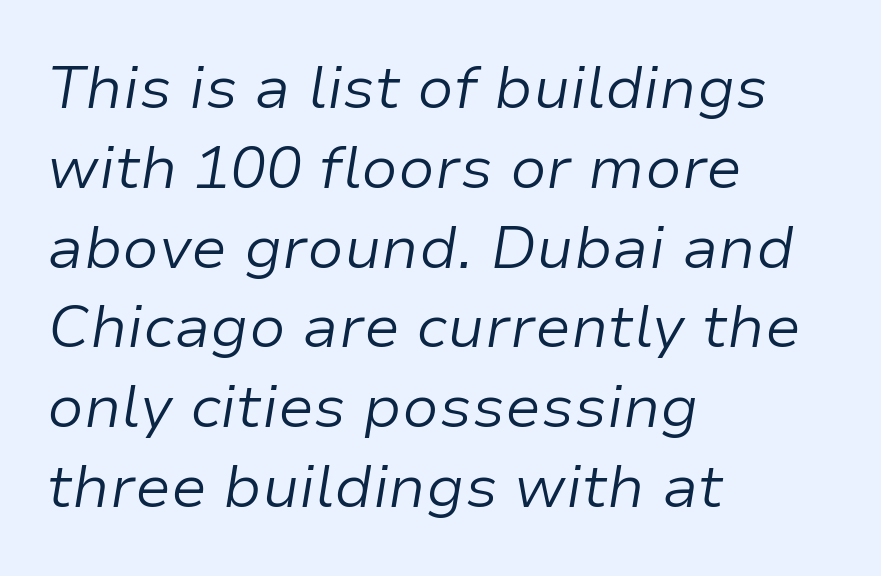
{"italic": "yes", "lean": "right", "slant_degrees": 9, "bold": "no", "weight": "light", "width": "normal", "stroke_contrast": "low", "x_height": "medium", "monospaced": "no", "underline": "no", "align": "left", "line_spacing": "normal", "line_spacing_ratio": 1.33, "letter_spacing": "normal", "letter_spacing_em": 0.0, "glyph_px": 60}
